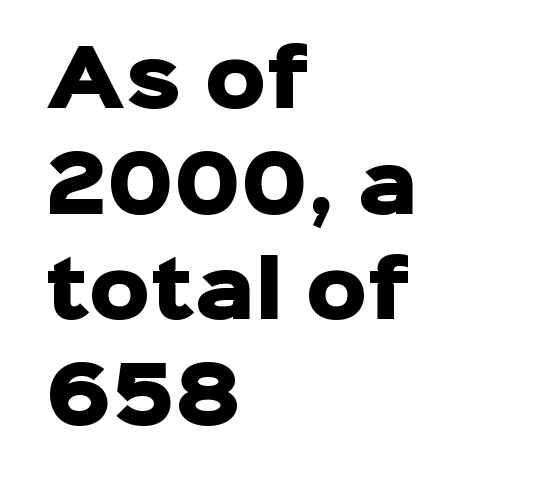
The vertical gap from one line to the next is medium. The typesetting leans heavy: a genuine bold. Type without underlining. These lines are rendered in a variable-pitch font.
